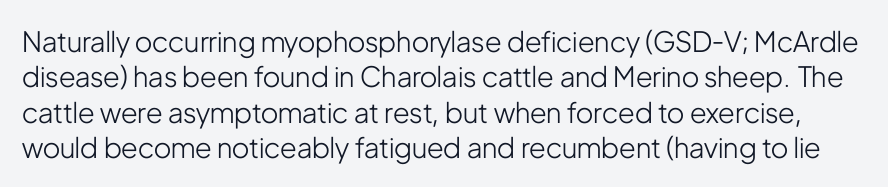
The image shows 28 px light, condensed sans-serif type, upright; set normal line spacing (1.26x), normal letter spacing, not underlined; low stroke contrast and a medium x-height.
